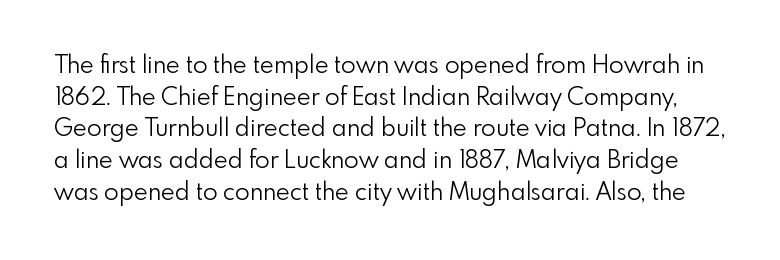
{"italic": "no", "bold": "no", "underline": "no", "line_spacing": "normal", "line_spacing_ratio": 1.32, "letter_spacing": "normal", "letter_spacing_em": 0.0, "glyph_px": 24}
